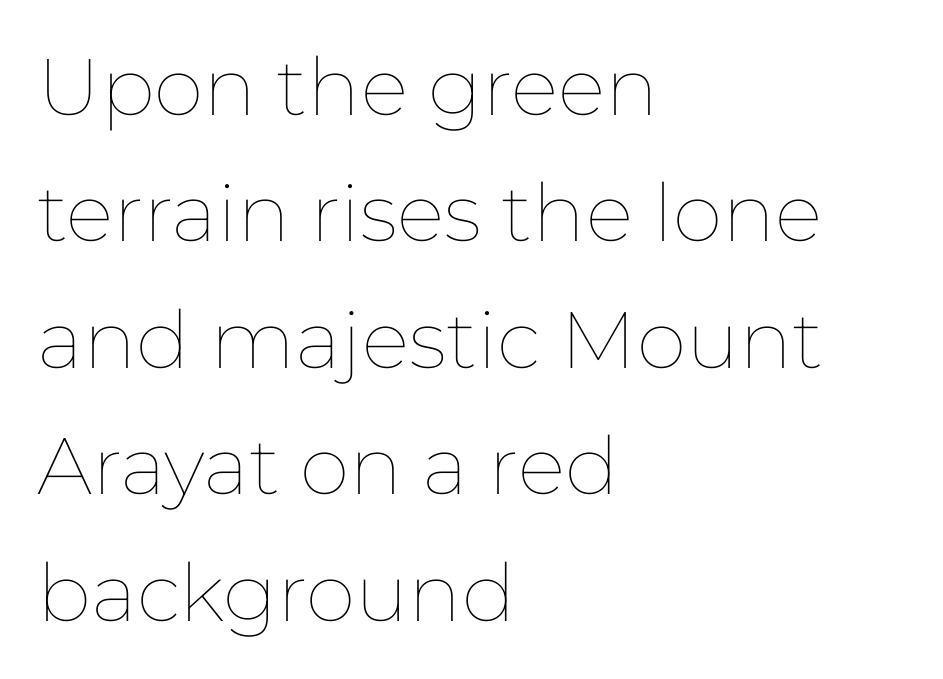
Q: Is the text bold? A: No.
Q: Is the text italic (slanted)? A: No, it is upright.
Q: Is the text underlined? A: No.
Q: How is the paragraph aligned? A: Left-aligned.
Q: Is the spacing between letters normal or unusually wide? A: Normal.
Q: Is the spacing between lines tight, normal or loose? A: Normal.
Q: Width (condensed, normal, or wide)? A: Normal.
Q: Stroke contrast? A: Low.
Q: x-height? A: Medium.
Q: Monospaced? A: No.
